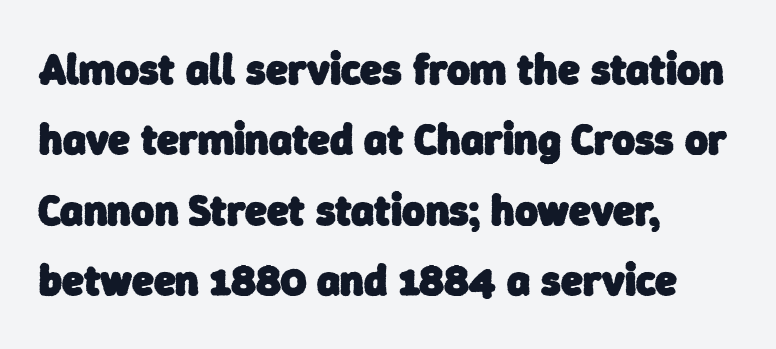
Leftover space on each line is placed entirely after the last word. Check where the strokes stop: nothing finishes them off — pure sans. Decoration check: the copy has no underline. This rendering leaves character spacing at its baseline value. These lines sit exactly where default settings would place them.
